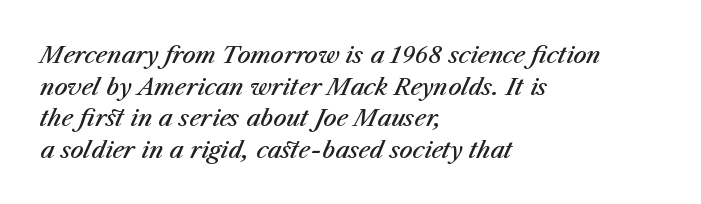
The image shows 23 px text type, italic (leaning right); set left-aligned, normal line spacing (1.37x), normal letter spacing, not underlined.
